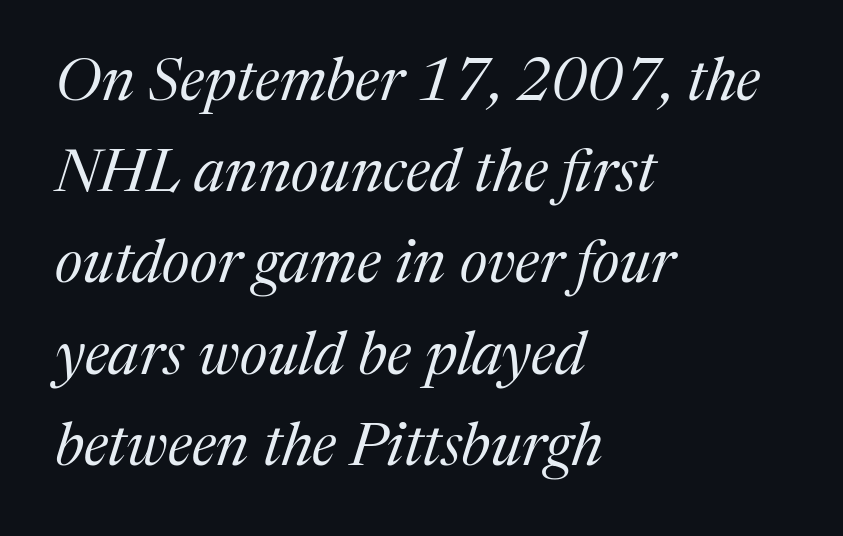
The image shows 60 px regular-weight serif type, italic (leaning right); set left-aligned, normal line spacing (1.52x), normal letter spacing, not underlined; medium stroke contrast and a medium x-height.
